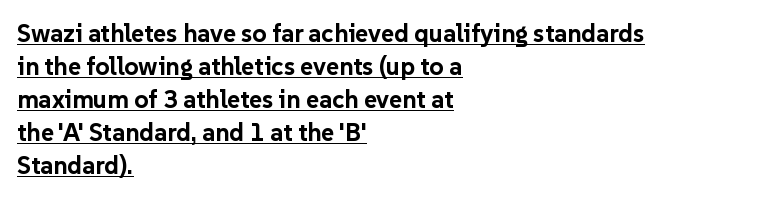
{"italic": "no", "bold": "yes", "underline": "yes", "align": "left", "line_spacing": "normal", "line_spacing_ratio": 1.32, "letter_spacing": "normal", "letter_spacing_em": 0.0, "glyph_px": 25}
